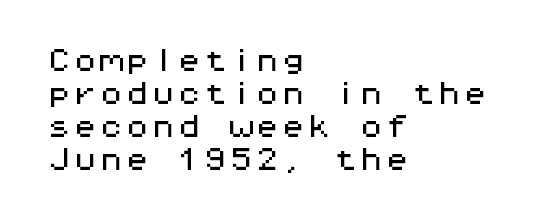
The image shows 26 px text type, upright; set left-aligned, normal line spacing (1.27x), normal letter spacing, not underlined.
